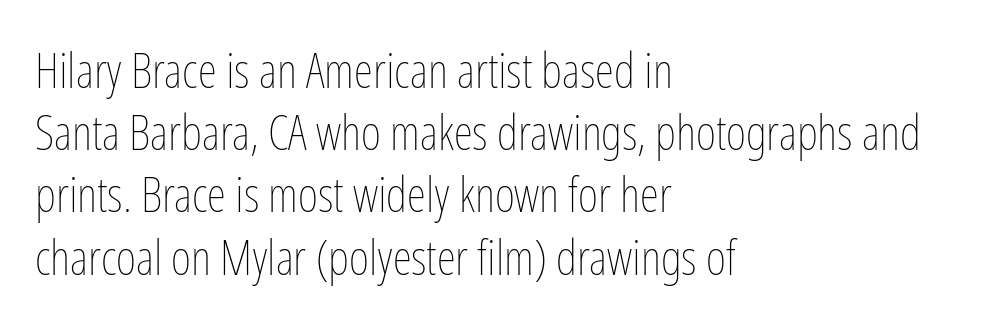
The image shows 49 px thin, condensed type, upright; set left-aligned, normal line spacing (1.27x), normal letter spacing, not underlined; low stroke contrast and a medium x-height.
